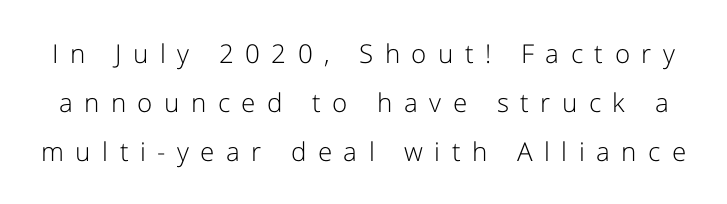
The image shows 26 px text type, upright; set line spacing 1.88x, unusually wide letter spacing (+0.44 em), not underlined.
